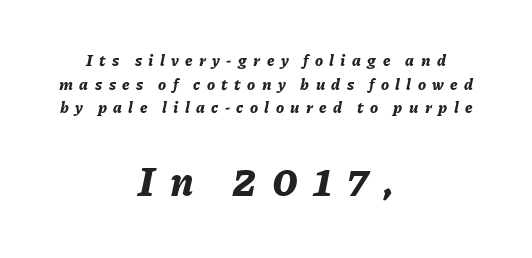
Q: Is the text bold? A: Yes.
Q: Is the text italic (slanted)? A: Yes, it leans right by about 11 degrees.
Q: Is the text underlined? A: No.
Q: How is the paragraph aligned? A: Centered.
Q: Is the spacing between letters normal or unusually wide? A: Unusually wide.
Q: Is the spacing between lines tight, normal or loose? A: Normal.
Q: Which block of text is set in a larger size, the first (top) or the second (bottom)? A: The second (bottom) one.
Q: Width (condensed, normal, or wide)? A: Normal.
Q: Stroke contrast? A: Low.
Q: x-height? A: Medium.
Q: Monospaced? A: No.
